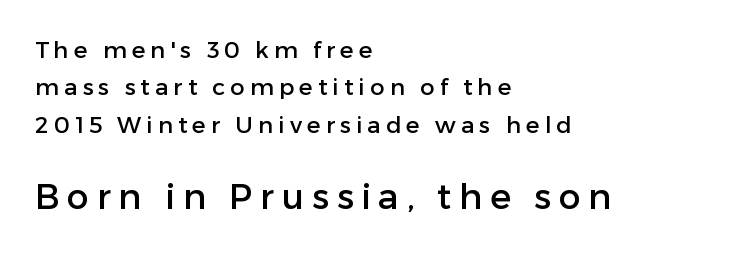
Caption: expanded tracking, letters set apart. You could not count columns in this text — the font is proportionally spaced. Posture: vertical. Vertically, the passage feels balanced, rows spaced as you'd expect. A typesetter would label this face a sans.
